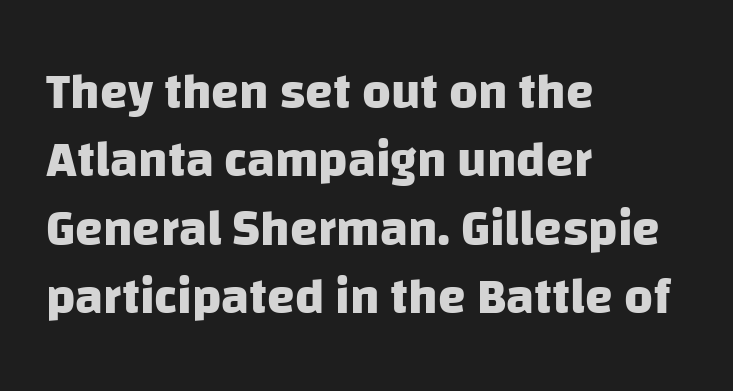
The image shows 50 px heavy sans-serif type; set left-aligned, normal line spacing (1.37x), normal letter spacing, not underlined; low stroke contrast and a large x-height.
